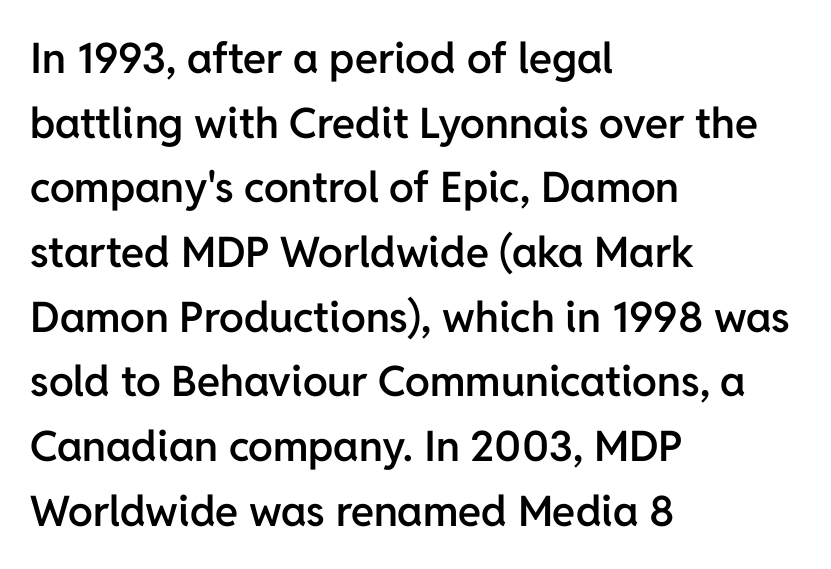
Q: Is the text bold? A: Semi-bold.
Q: Is the text italic (slanted)? A: No, it is upright.
Q: Is the typeface a serif or a sans-serif typeface? A: Sans-serif.
Q: Is the text underlined? A: No.
Q: How is the paragraph aligned? A: Left-aligned.
Q: Is the spacing between letters normal or unusually wide? A: Normal.
Q: Is the spacing between lines tight, normal or loose? A: Normal.
Q: Width (condensed, normal, or wide)? A: Normal.
Q: Stroke contrast? A: Low.
Q: x-height? A: Medium.
Q: Monospaced? A: No.
